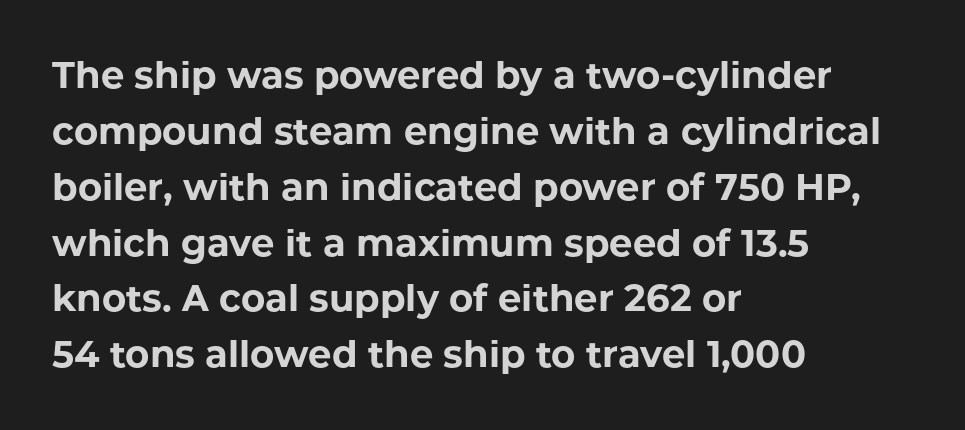
Q: Is the text bold? A: Yes.
Q: Is the text italic (slanted)? A: No, it is upright.
Q: Is the typeface a serif or a sans-serif typeface? A: Sans-serif.
Q: Is the text underlined? A: No.
Q: How is the paragraph aligned? A: Left-aligned.
Q: Is the spacing between letters normal or unusually wide? A: Normal.
Q: Is the spacing between lines tight, normal or loose? A: Normal.
Q: Width (condensed, normal, or wide)? A: Normal.
Q: Stroke contrast? A: Low.
Q: x-height? A: Medium.
Q: Monospaced? A: No.
